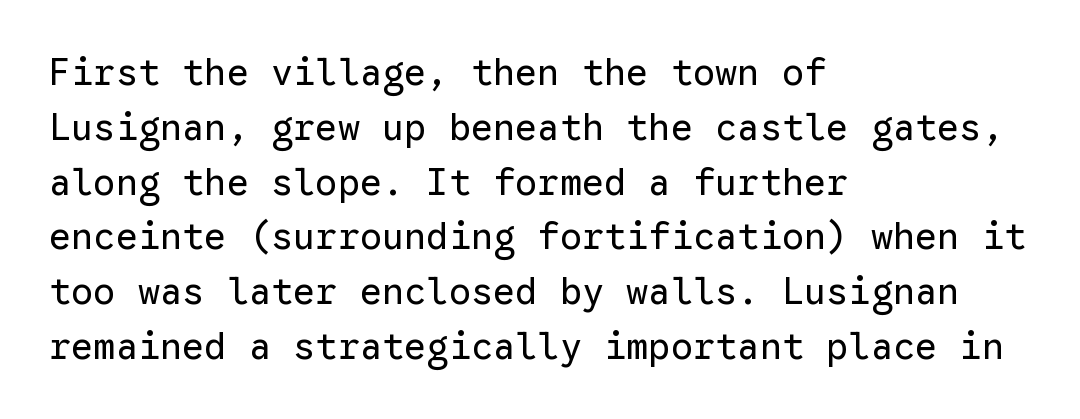
Q: Is the text bold? A: No.
Q: Is the text italic (slanted)? A: No, it is upright.
Q: Is the typeface a serif or a sans-serif typeface? A: Sans-serif.
Q: Is the text underlined? A: No.
Q: How is the paragraph aligned? A: Left-aligned.
Q: Is the spacing between letters normal or unusually wide? A: Normal.
Q: Is the spacing between lines tight, normal or loose? A: Normal.
Q: Width (condensed, normal, or wide)? A: Normal.
Q: Stroke contrast? A: Low.
Q: x-height? A: Medium.
Q: Monospaced? A: Yes.
